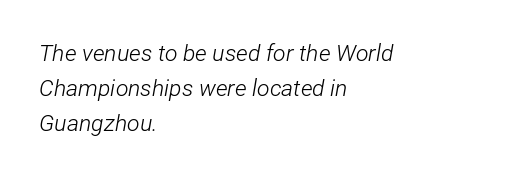
{"italic": "yes", "lean": "right", "slant_degrees": 12, "bold": "no", "underline": "no", "align": "left", "line_spacing": "normal", "line_spacing_ratio": 1.53, "letter_spacing": "normal", "letter_spacing_em": 0.0, "glyph_px": 23}
